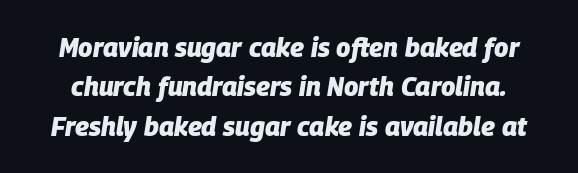
Q: Is the text bold? A: Yes.
Q: Is the text italic (slanted)? A: Yes, it leans right by about 9 degrees.
Q: Is the text underlined? A: No.
Q: Is the spacing between letters normal or unusually wide? A: Normal.
Q: Is the spacing between lines tight, normal or loose? A: Normal.
